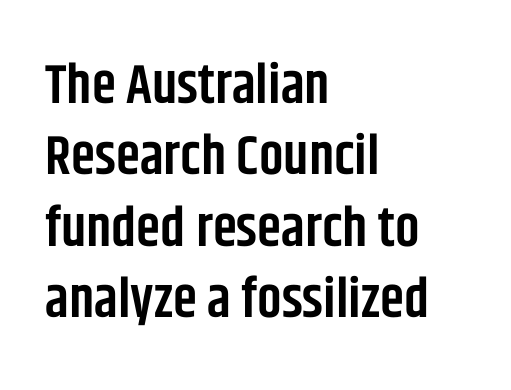
Q: Is the text bold? A: Semi-bold.
Q: Is the text italic (slanted)? A: No, it is upright.
Q: Is the typeface a serif or a sans-serif typeface? A: Sans-serif.
Q: Is the text underlined? A: No.
Q: How is the paragraph aligned? A: Left-aligned.
Q: Is the spacing between letters normal or unusually wide? A: Normal.
Q: Is the spacing between lines tight, normal or loose? A: Normal.
Q: Width (condensed, normal, or wide)? A: Condensed.
Q: Stroke contrast? A: Low.
Q: x-height? A: Large.
Q: Monospaced? A: No.
